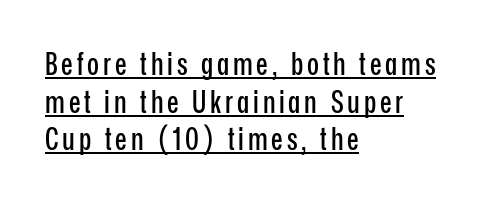
Is this a fixed-width face? No — the glyphs have proportional, varying widths. A rule runs beneath these lines of type. It's the straight-up-and-down kind of type. Teacher's note: observe the even left margin — that is flush-left alignment. The characters display no serif detailing; their extremities are plain.
